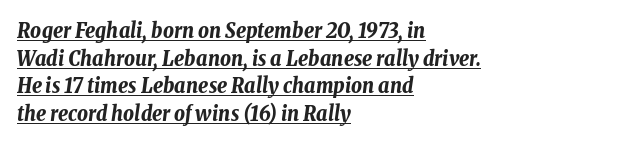
Nothing unusual about the tracking: characters are spaced as the font intends. Would a proofreader flag this as italicized? Yes. Bold? Absolutely — the strokes are thick and heavy. These lines are set flush left with a ragged right edge. Regular leading.
